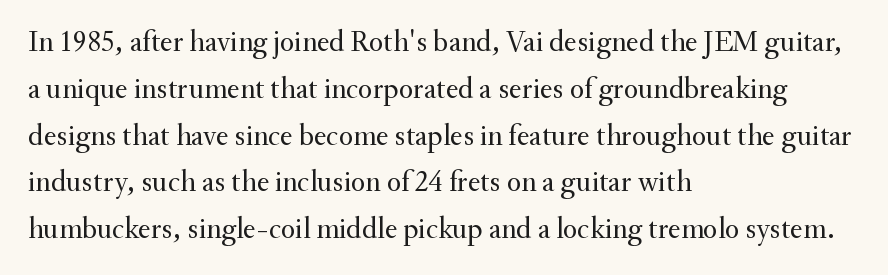
Q: Is the text bold? A: No.
Q: Is the text italic (slanted)? A: No, it is upright.
Q: Is the typeface a serif or a sans-serif typeface? A: Serif.
Q: Is the text underlined? A: No.
Q: How is the paragraph aligned? A: Left-aligned.
Q: Is the spacing between letters normal or unusually wide? A: Normal.
Q: Is the spacing between lines tight, normal or loose? A: Normal.
Q: Width (condensed, normal, or wide)? A: Normal.
Q: Stroke contrast? A: Medium.
Q: x-height? A: Small.
Q: Monospaced? A: No.
